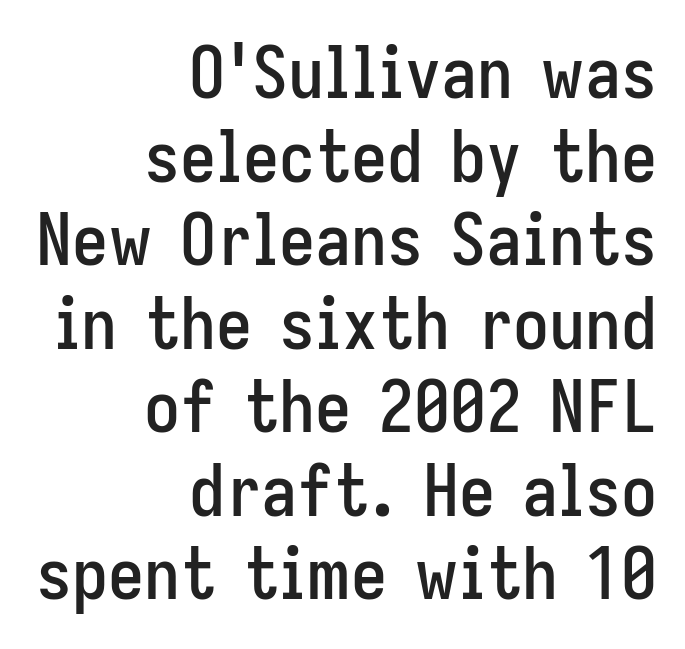
Q: Is the text italic (slanted)? A: No, it is upright.
Q: Is the typeface a serif or a sans-serif typeface? A: Sans-serif.
Q: Is the text underlined? A: No.
Q: How is the paragraph aligned? A: Right-aligned.
Q: Is the spacing between letters normal or unusually wide? A: Normal.
Q: Width (condensed, normal, or wide)? A: Condensed.
Q: Stroke contrast? A: Low.
Q: x-height? A: Medium.
Q: Monospaced? A: No.
